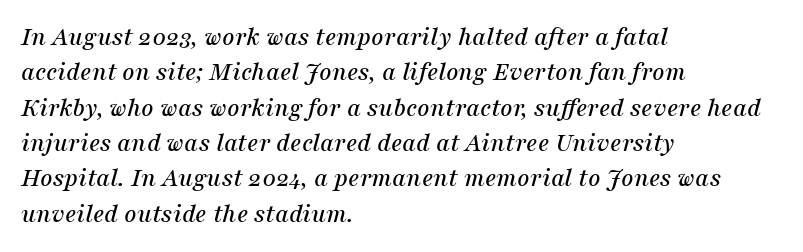
The image shows 27 px text type, italic (leaning right); set left-aligned, normal line spacing (1.31x), normal letter spacing, not underlined.
